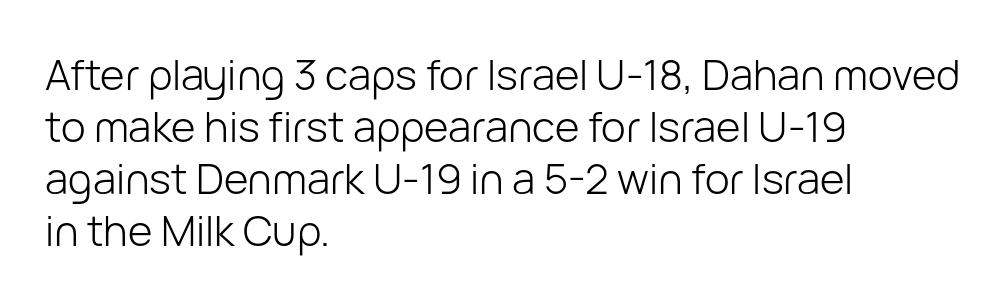
{"serif": "no", "italic": "no", "bold": "no", "weight": "light", "width": "normal", "stroke_contrast": "low", "x_height": "medium", "monospaced": "no", "underline": "no", "align": "left", "line_spacing_ratio": 1.24, "letter_spacing": "normal", "letter_spacing_em": 0.0, "glyph_px": 42}
